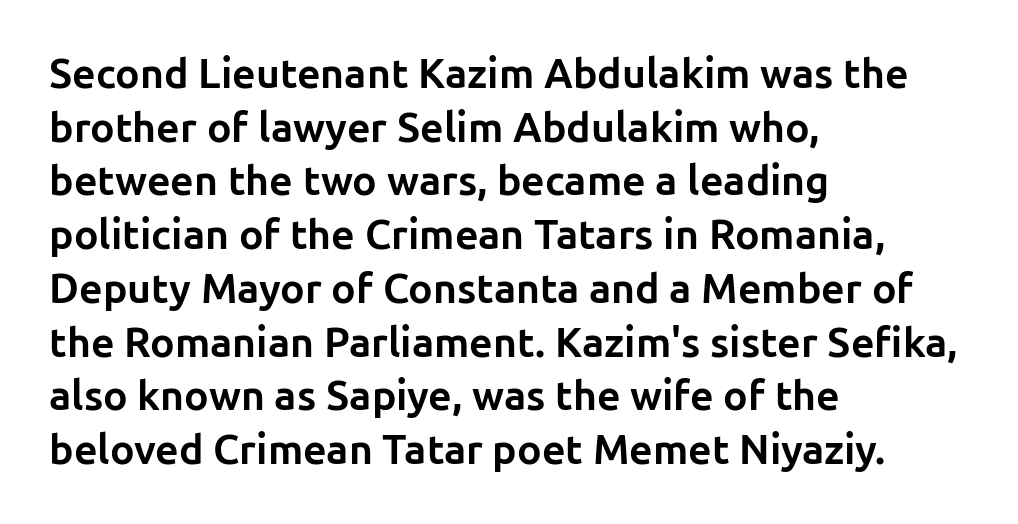
The image shows 41 px bold sans-serif type, upright; set left-aligned, normal line spacing (1.31x), normal letter spacing, not underlined; low stroke contrast and a medium x-height.
